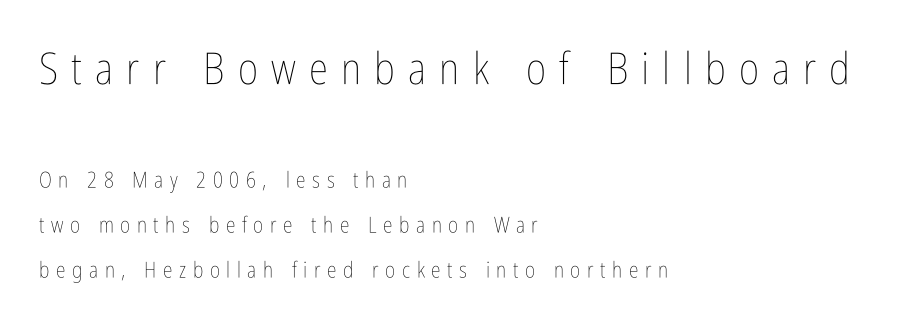
Q: Is the text bold? A: No.
Q: Is the text italic (slanted)? A: No, it is upright.
Q: Is the text underlined? A: No.
Q: How is the paragraph aligned? A: Left-aligned.
Q: Is the spacing between letters normal or unusually wide? A: Unusually wide.
Q: Is the spacing between lines tight, normal or loose? A: Loose.
Q: Which block of text is set in a larger size, the first (top) or the second (bottom)? A: The first (top) one.
Q: Width (condensed, normal, or wide)? A: Condensed.
Q: Stroke contrast? A: Low.
Q: x-height? A: Medium.
Q: Monospaced? A: No.
